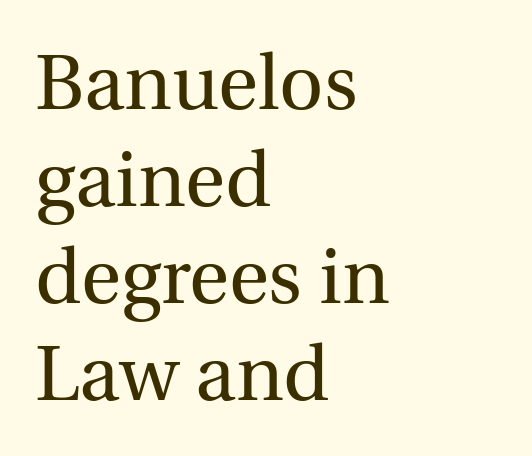
Q: Is the text bold? A: No.
Q: Is the text italic (slanted)? A: No, it is upright.
Q: Is the typeface a serif or a sans-serif typeface? A: Serif.
Q: Is the text underlined? A: No.
Q: How is the paragraph aligned? A: Left-aligned.
Q: Is the spacing between letters normal or unusually wide? A: Normal.
Q: Is the spacing between lines tight, normal or loose? A: Normal.
Q: Width (condensed, normal, or wide)? A: Normal.
Q: x-height? A: Medium.
Q: Monospaced? A: No.
